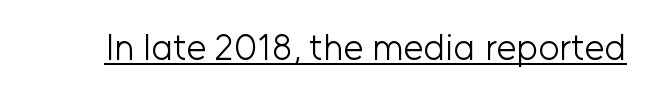
Q: Is the text bold? A: No.
Q: Is the text italic (slanted)? A: No, it is upright.
Q: Is the typeface a serif or a sans-serif typeface? A: Sans-serif.
Q: Is the text underlined? A: Yes.
Q: Is the spacing between letters normal or unusually wide? A: Normal.
Q: Width (condensed, normal, or wide)? A: Normal.
Q: Stroke contrast? A: Low.
Q: x-height? A: Medium.
Q: Monospaced? A: No.
